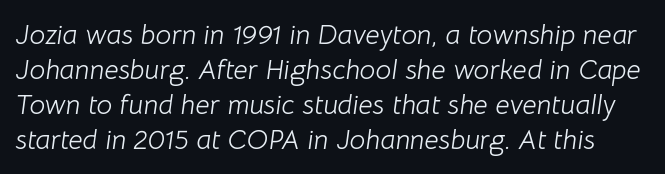
{"italic": "yes", "lean": "right", "slant_degrees": 8, "bold": "no", "weight": "light", "width": "normal", "stroke_contrast": "low", "x_height": "medium", "monospaced": "no", "underline": "no", "line_spacing": "normal", "line_spacing_ratio": 1.25, "letter_spacing": "normal", "letter_spacing_em": 0.0, "glyph_px": 28}
